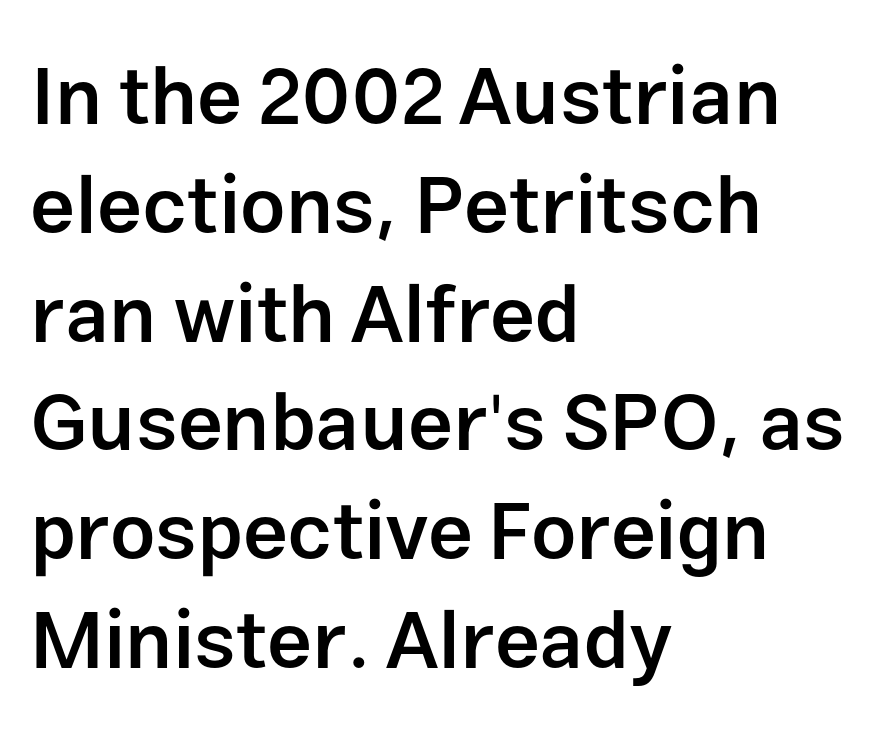
Q: Is the text bold? A: Semi-bold.
Q: Is the text italic (slanted)? A: No, it is upright.
Q: Is the typeface a serif or a sans-serif typeface? A: Sans-serif.
Q: Is the text underlined? A: No.
Q: How is the paragraph aligned? A: Left-aligned.
Q: Is the spacing between letters normal or unusually wide? A: Normal.
Q: Is the spacing between lines tight, normal or loose? A: Normal.
Q: Width (condensed, normal, or wide)? A: Normal.
Q: Stroke contrast? A: Low.
Q: x-height? A: Medium.
Q: Monospaced? A: No.
